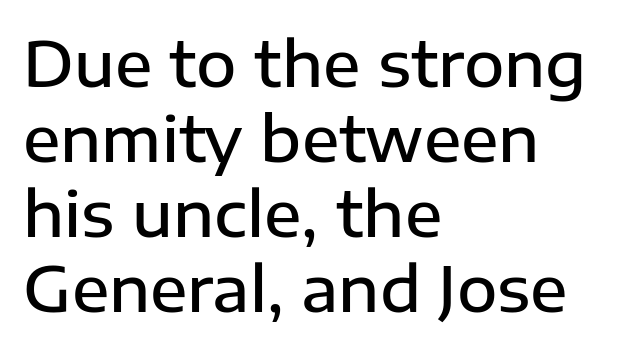
Q: Is the text bold? A: Semi-bold.
Q: Is the text italic (slanted)? A: No, it is upright.
Q: Is the typeface a serif or a sans-serif typeface? A: Sans-serif.
Q: Is the text underlined? A: No.
Q: How is the paragraph aligned? A: Left-aligned.
Q: Is the spacing between letters normal or unusually wide? A: Normal.
Q: Width (condensed, normal, or wide)? A: Normal.
Q: Stroke contrast? A: Low.
Q: x-height? A: Medium.
Q: Monospaced? A: No.
